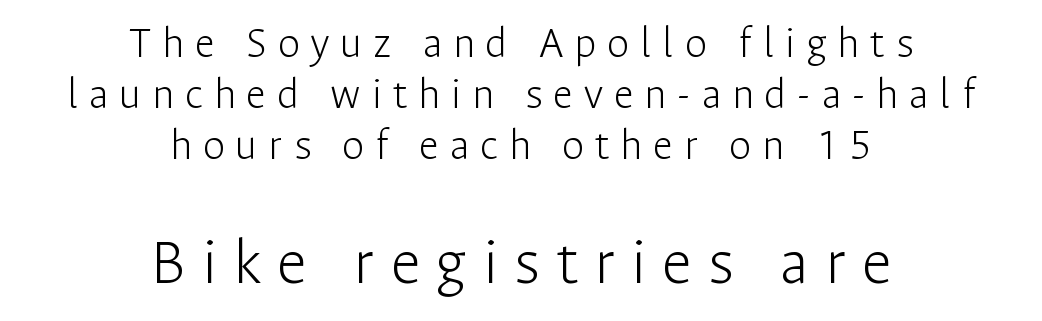
These lines are rendered in a variable-pitch font. Descenders hang freely into open space. The horizontal fit of the characters is loose and conspicuously gappy. Vertically, the passage feels compressed, each row crowding the next.
